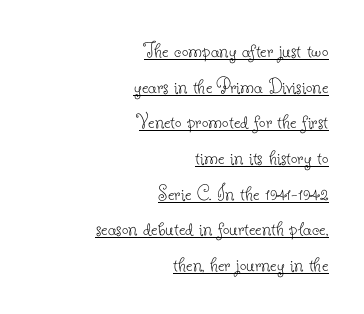
No chunkiness to these letters — they're not bold. Designer's note — italics off, roman on. The designer left line spacing at the default. Letter spacing: default. The text block is weighted toward the right margin, trailing off unevenly leftward. These characters rest on top of a visible drawn line.
